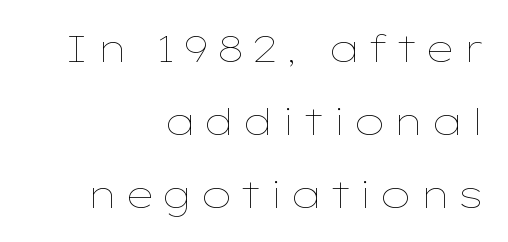
The image shows 38 px thin, wide type, upright; set right-aligned, loose line spacing (1.92x), not underlined; low stroke contrast and a medium x-height.
